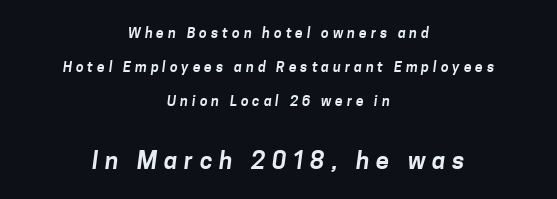
Q: Is the text underlined? A: No.
Q: How is the paragraph aligned? A: Centered.
Q: Is the spacing between letters normal or unusually wide? A: Unusually wide.
Q: Is the spacing between lines tight, normal or loose? A: Loose.
Q: Which block of text is set in a larger size, the first (top) or the second (bottom)? A: The second (bottom) one.
